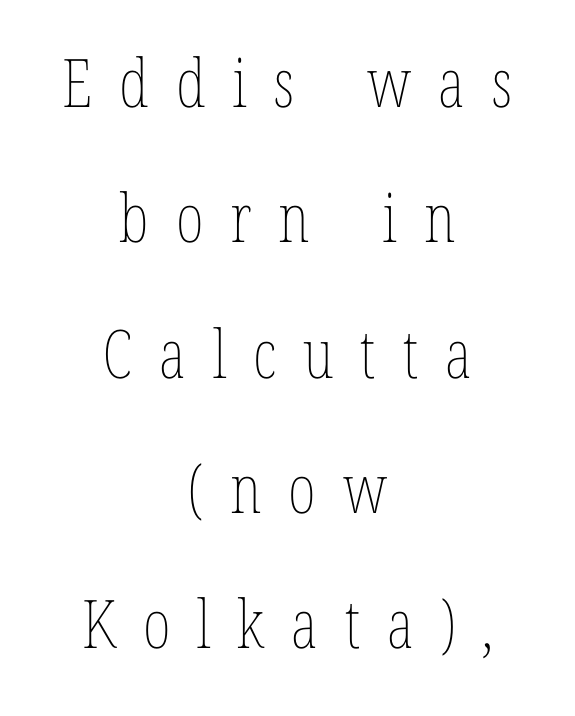
The image shows 67 px thin, condensed type, upright; set centered, loose line spacing (2.02x), unusually wide letter spacing (+0.4 em), not underlined; low stroke contrast and a medium x-height.
